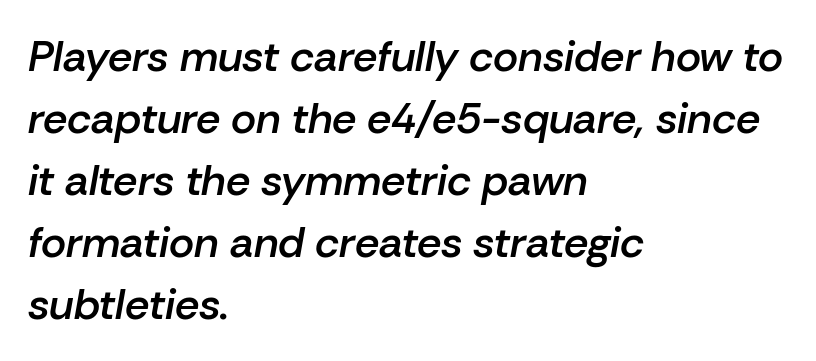
Line beginnings align vertically; line endings do not. The rows are spaced the way most documents space them. A semibold gives these letters moderate extra thickness, short of bold. Glance below the letters and you will spot only blank space. It's the slanting kind of type.
